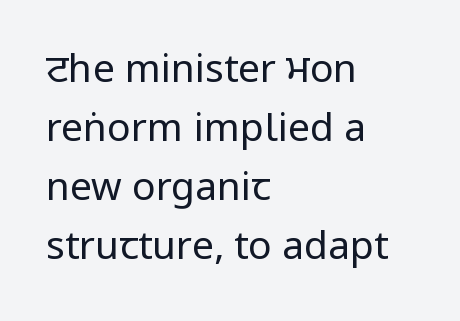
The image shows 39 px regular-weight, condensed sans-serif type, upright; set left-aligned, normal line spacing (1.51x), normal letter spacing, not underlined; low stroke contrast.
